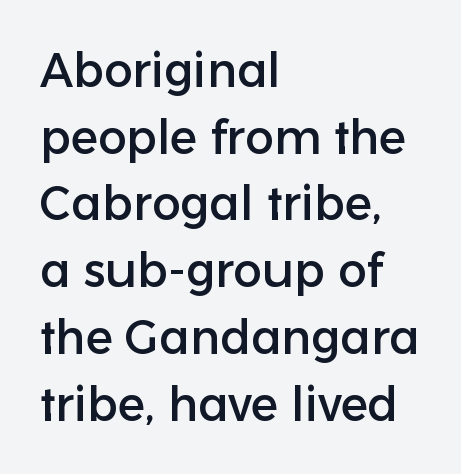
Notice how the passage keeps a crisp vertical edge on the left only. Lines of text with bare space underneath. Here the designer chose a conventional face with non-uniform glyph widths. The horizontal fit of the characters is conventional and even. This is the regular roman posture of the typeface. The characters display no serif detailing; their extremities are plain.
